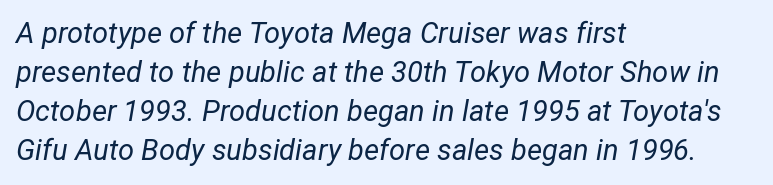
This reads as an unemphasized weight, regular at the heaviest. The vertical gap from one line to the next is medium. A classic flush-left, rag-right setting is used for this passage. You could call the tracking neutral — neither tight nor loose. This sample has the flowing, uneven cadence of proportional lettering. Style check: oblique.
